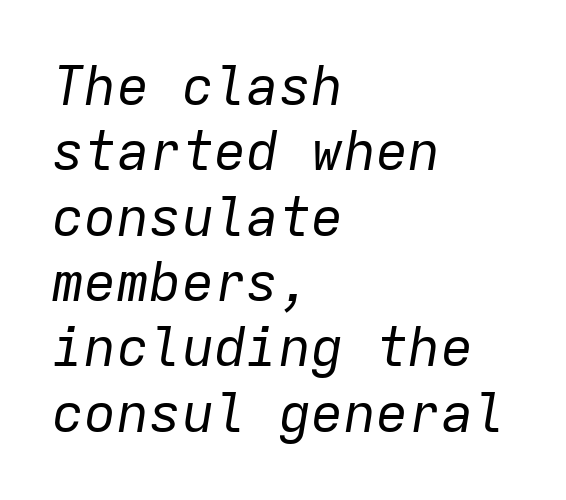
The image shows 54 px regular-weight type, italic (leaning right), monospaced; set left-aligned, line spacing 1.21x, normal letter spacing, not underlined; low stroke contrast and a medium x-height.
